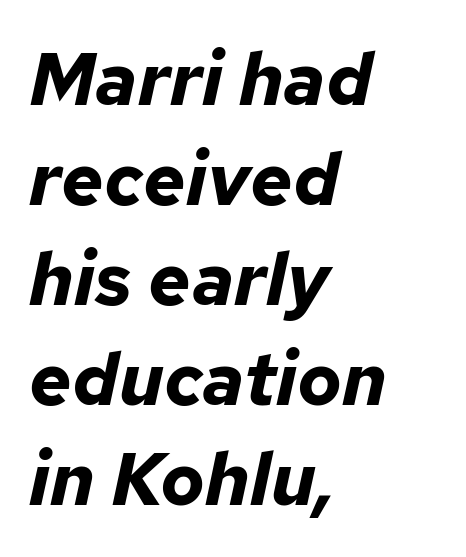
Every letter is thick-stroked: bold, no question. No word sits above an underline. Looks like regular typesetting: each glyph gets only the width it needs. The face used here has a pronounced slope to its letters.
